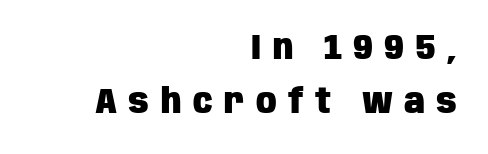
The image shows 34 px heavy, condensed sans-serif type, upright; set right-aligned, normal line spacing (1.59x), unusually wide letter spacing (+0.34 em), not underlined; low stroke contrast and a large x-height.
